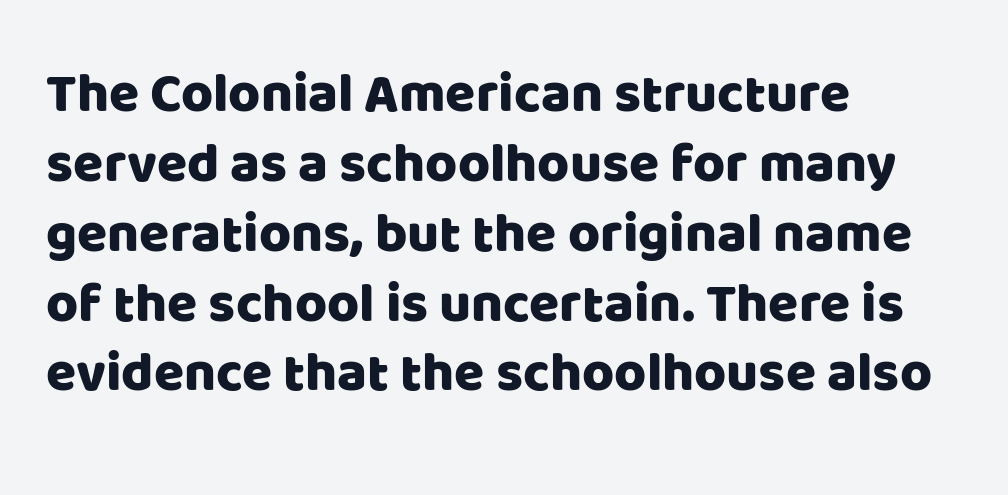
The image shows 55 px sans-serif type, upright; set left-aligned, normal line spacing (1.27x), normal letter spacing, not underlined; low stroke contrast and a large x-height.
